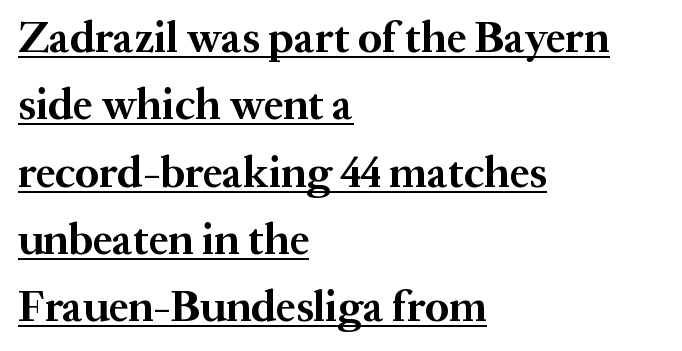
The image shows 44 px bold serif type, upright; set left-aligned, normal line spacing (1.53x), normal letter spacing, underlined; medium stroke contrast and a medium x-height.
